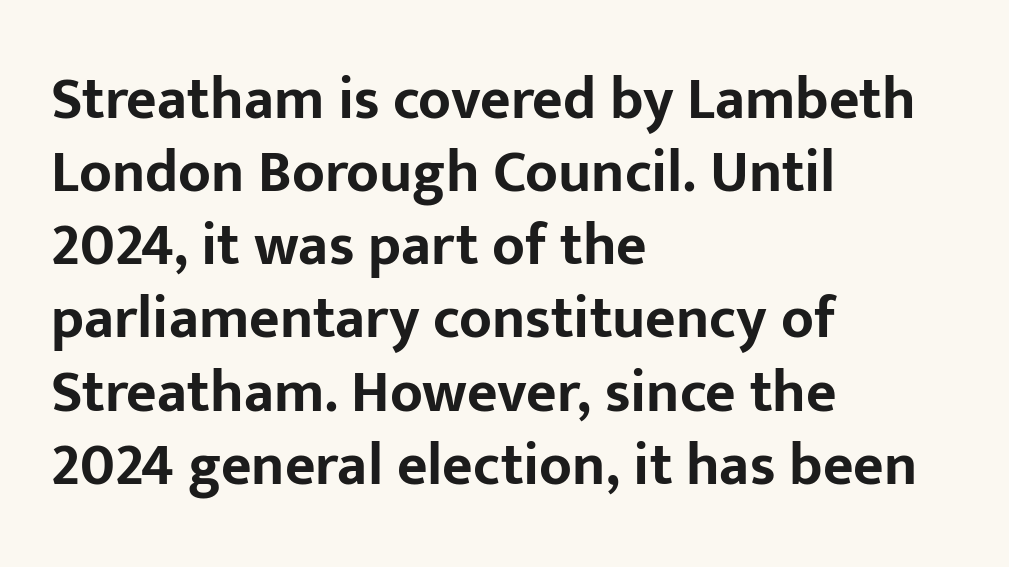
The image shows 59 px bold sans-serif type, upright; set left-aligned, line spacing 1.24x, normal letter spacing, not underlined; low stroke contrast and a medium x-height.
